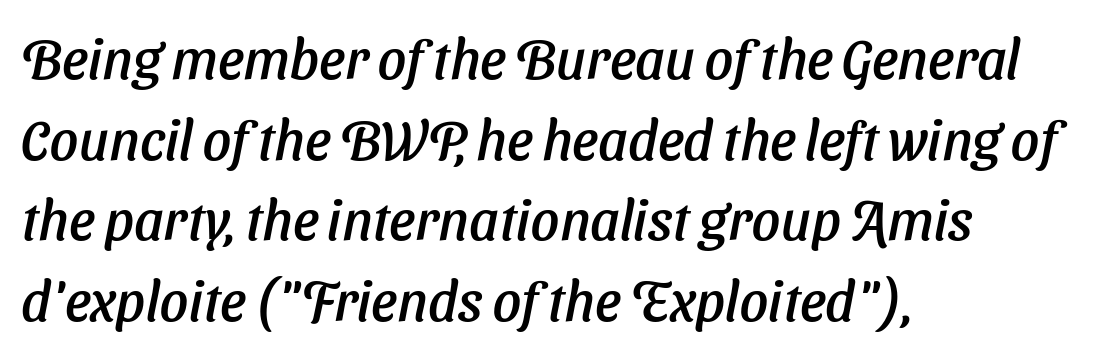
Proportional: the letters do not fall into vertical columns. Underline: absent. What's the leading like? Ordinary, nothing unusual. The face used here is rendered with its standard letterfit. Short and long lines alike share a common starting point at left.
